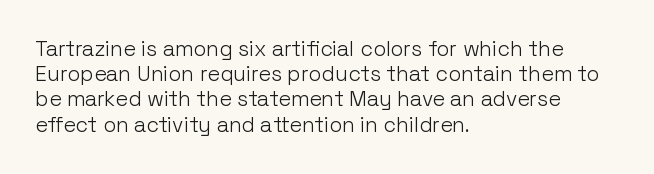
The letterforms sit shoulder to shoulder at normal distance. Typeset ragged right — the left edge is the straight one. The lettering holds an erect, upright posture throughout. Vertical stems look standard width or narrower in stroke. Beneath every word, the page is bare.
